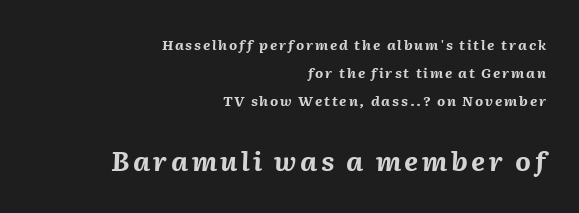
{"italic": "yes", "lean": "right", "slant_degrees": 2, "bold": "yes", "underline": "no", "align": "right", "line_spacing": "loose", "line_spacing_ratio": 2.0, "larger_block": "second", "size_ratio": 1.93, "glyph_px": 27}
